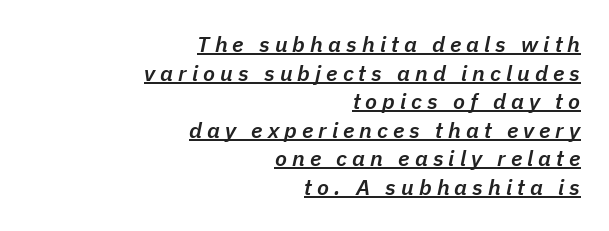
The image shows 22 px text type, italic (leaning right); set right-aligned, normal line spacing (1.3x), unusually wide letter spacing (+0.23 em), underlined.
